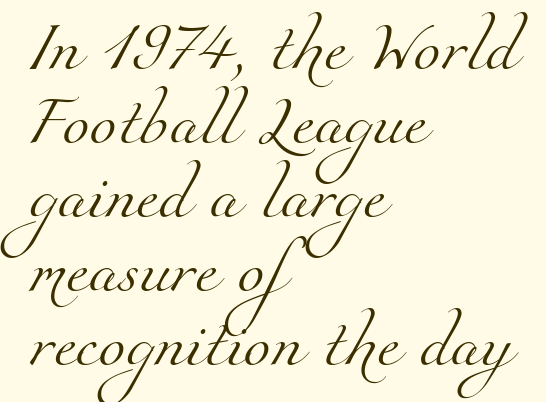
The image shows 49 px light serif type; set left-aligned, normal line spacing (1.51x), normal letter spacing, not underlined; medium stroke contrast and a small x-height.
